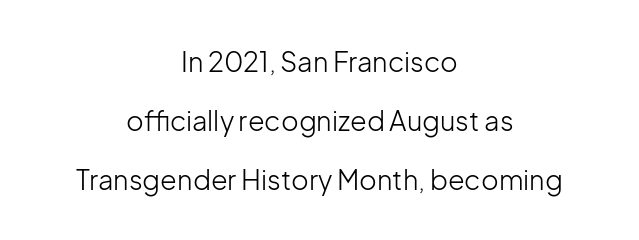
{"italic": "no", "bold": "no", "underline": "no", "align": "center", "line_spacing": "loose", "line_spacing_ratio": 2.19, "letter_spacing": "normal", "letter_spacing_em": 0.0, "glyph_px": 27}
